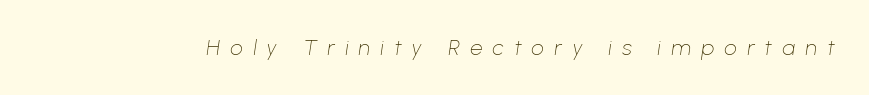
Q: Is the text bold? A: No.
Q: Is the text italic (slanted)? A: Yes, it leans right by about 8 degrees.
Q: Is the text underlined? A: No.
Q: Is the spacing between letters normal or unusually wide? A: Unusually wide.
